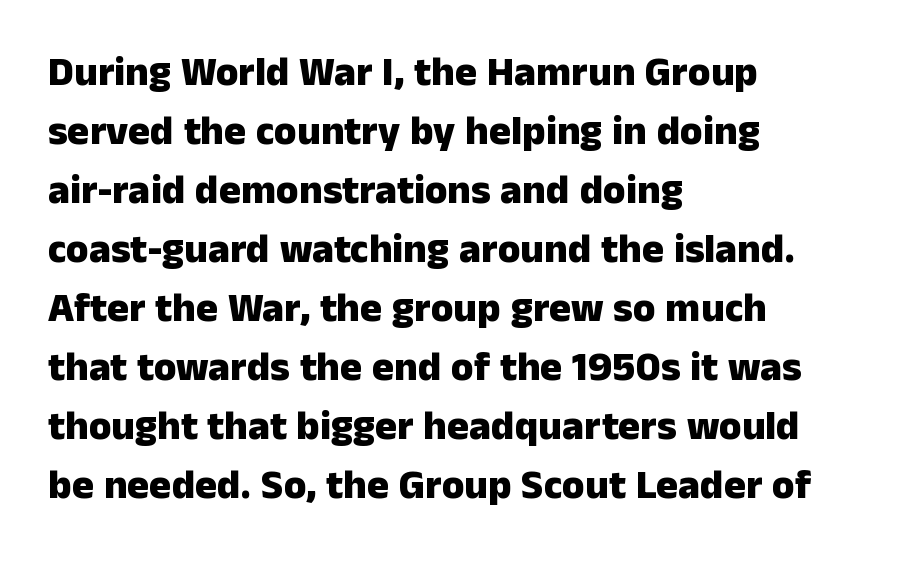
{"serif": "no", "italic": "no", "bold": "yes", "weight": "heavy", "width": "normal", "stroke_contrast": "low", "x_height": "medium", "monospaced": "no", "underline": "no", "align": "left", "line_spacing": "normal", "line_spacing_ratio": 1.44, "letter_spacing": "normal", "letter_spacing_em": 0.0, "glyph_px": 41}
